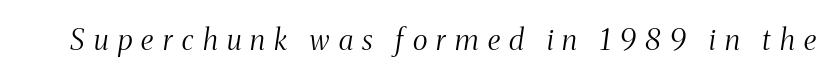
{"serif": "yes", "italic": "yes", "lean": "right", "slant_degrees": 8, "bold": "no", "weight": "light", "width": "condensed", "stroke_contrast": "medium", "x_height": "medium", "monospaced": "no", "underline": "no", "letter_spacing": "wide", "letter_spacing_em": 0.32, "glyph_px": 29}
